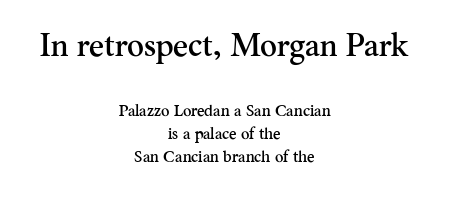
{"serif": "yes", "italic": "no", "width": "normal", "stroke_contrast": "medium", "x_height": "small", "monospaced": "no", "underline": "no", "align": "center", "line_spacing": "normal", "line_spacing_ratio": 1.44, "letter_spacing": "normal", "letter_spacing_em": 0.0, "larger_block": "first", "size_ratio": 2.0, "glyph_px": 32}
